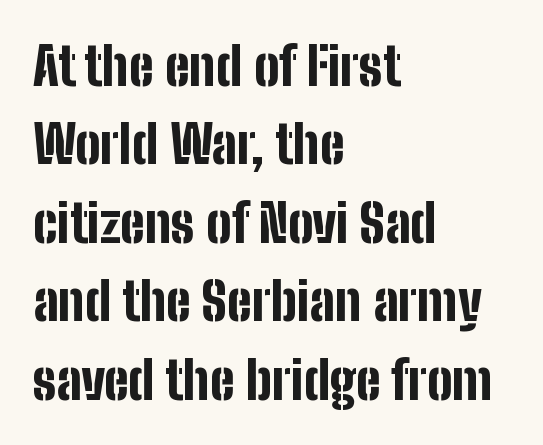
Clear beneath every line of the passage. Stroke thickness is high; the sample reads as a true bold. This rendering uses left alignment, leaving the right contour irregular. Check where the strokes stop: nothing finishes them off — pure sans.
